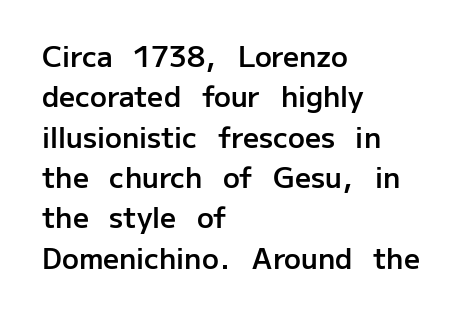
The image shows 28 px semibold sans-serif type, upright; set left-aligned, normal line spacing (1.44x), normal letter spacing, not underlined; low stroke contrast and a medium x-height.
